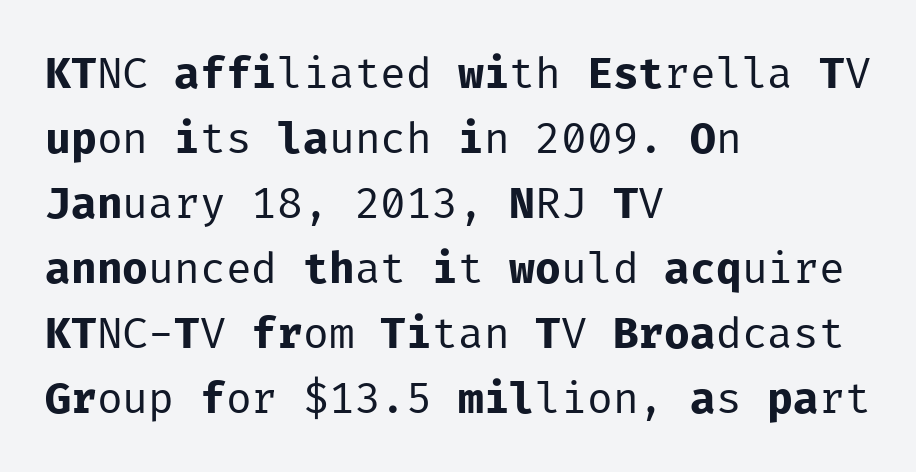
Nope, not italic — everything's standing straight. Compared with typical paragraphs, the rows here are spaced about the same. A sans-serif font was chosen for this passage. Plain, unruled lines of type.
